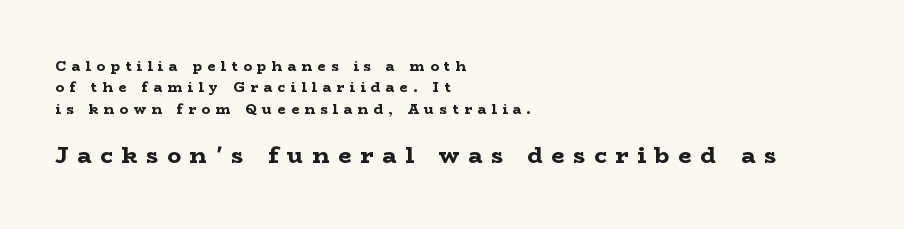
Q: Is the text bold? A: Yes.
Q: Is the text italic (slanted)? A: No, it is upright.
Q: Is the text underlined? A: No.
Q: How is the paragraph aligned? A: Left-aligned.
Q: Is the spacing between letters normal or unusually wide? A: Unusually wide.
Q: Is the spacing between lines tight, normal or loose? A: Normal.
Q: Which block of text is set in a larger size, the first (top) or the second (bottom)? A: The second (bottom) one.
